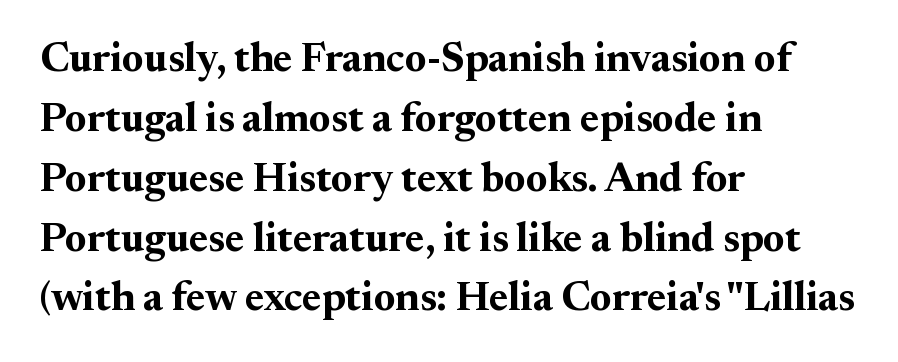
Underline: absent. You could not count columns in this text — the font is proportionally spaced. There is no visible air inserted between adjacent glyphs. The space between consecutive lines is moderate.
